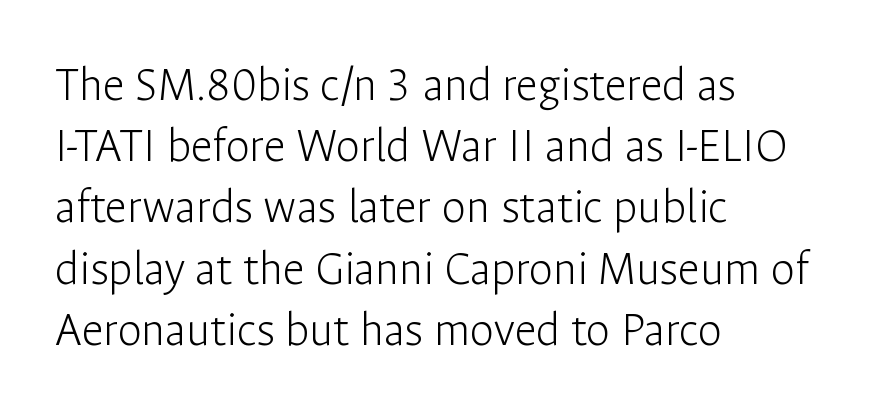
The image shows 49 px light sans-serif type, upright; set left-aligned, normal line spacing (1.25x), normal letter spacing, not underlined; low stroke contrast and a medium x-height.
